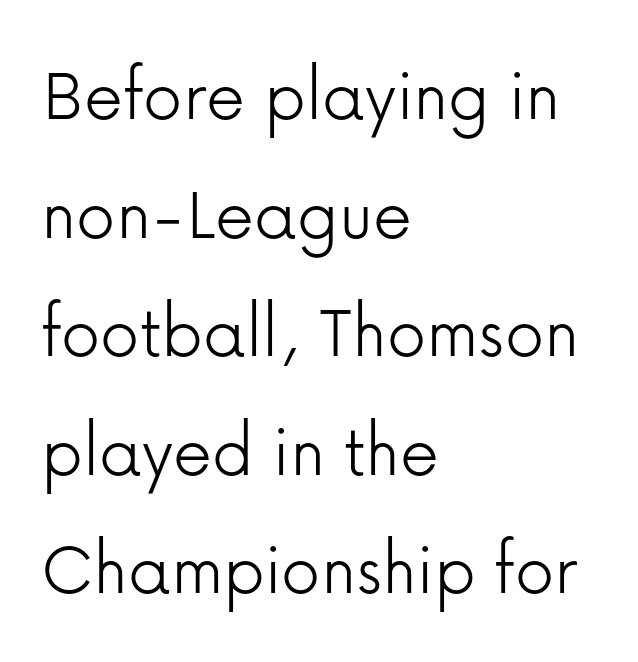
The image shows 78 px light sans-serif type, upright; set left-aligned, normal line spacing (1.52x), normal letter spacing, not underlined; low stroke contrast and a medium x-height.
